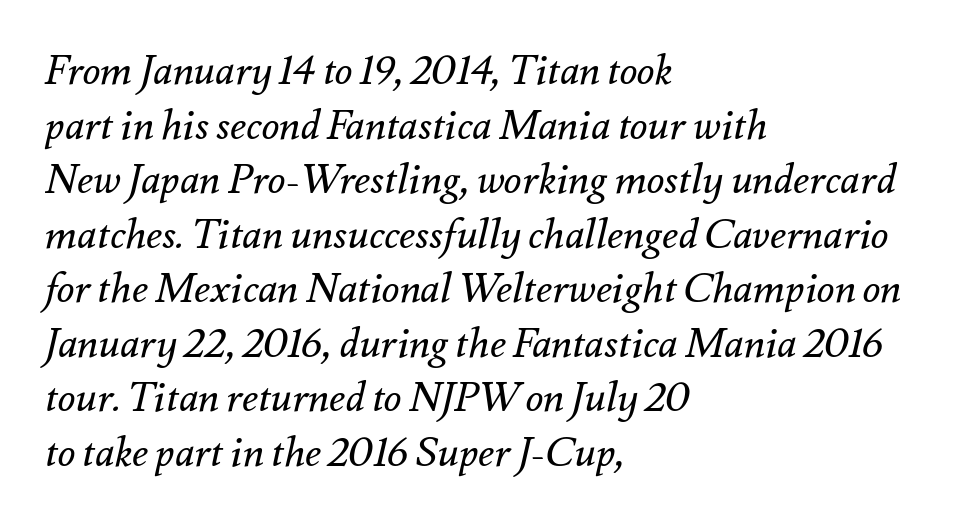
Would a proofreader flag this as italicized? Yes. You could not count columns in this text — the font is proportionally spaced. The foot of each line stays bare and open. The vertical gap from one line to the next is medium. A student would call this left alignment; a typographer would say flush left, rag right.
